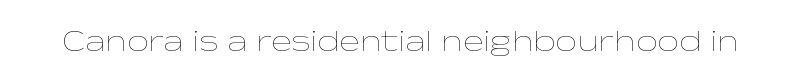
{"italic": "no", "bold": "no", "weight": "thin", "width": "wide", "stroke_contrast": "low", "x_height": "medium", "monospaced": "no", "underline": "no", "letter_spacing": "normal", "letter_spacing_em": 0.0, "glyph_px": 31}
